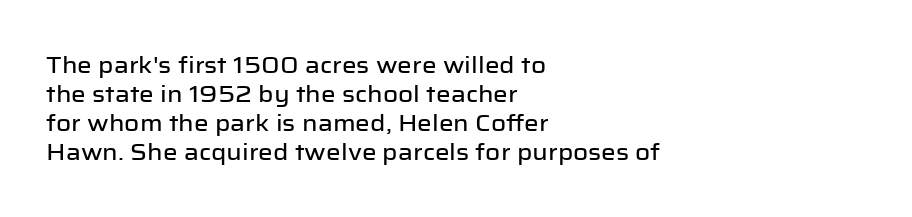
The image shows 23 px text type, upright; set left-aligned, normal line spacing (1.26x), normal letter spacing, not underlined.
